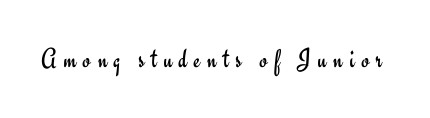
Each letter keeps its own natural width here, so spacing adapts to shape. This sample uses expanded letter spacing, leaving extra air between glyphs. The face looks like a standard text weight, possibly lighter. Unlike a traditional serif, this face leaves its strokes unadorned. Underline: absent.
